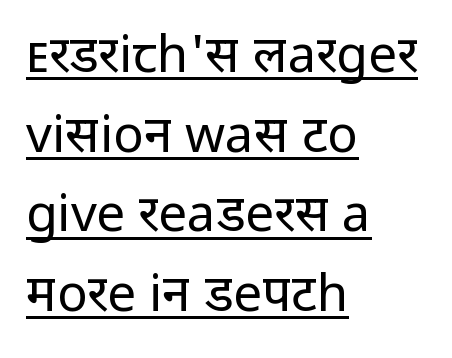
{"serif": "no", "italic": "no", "bold": "no", "weight": "regular", "width": "normal", "stroke_contrast": "low", "x_height": "medium", "monospaced": "no", "underline": "yes", "align": "left", "line_spacing": "normal", "line_spacing_ratio": 1.56, "letter_spacing": "normal", "letter_spacing_em": 0.0, "glyph_px": 51}
